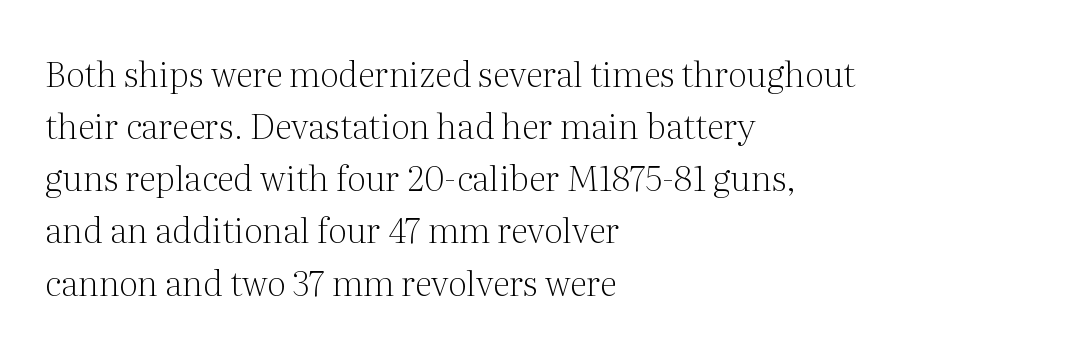
{"serif": "yes", "italic": "no", "bold": "no", "weight": "light", "width": "normal", "stroke_contrast": "medium", "x_height": "medium", "monospaced": "no", "underline": "no", "align": "left", "line_spacing": "normal", "line_spacing_ratio": 1.49, "letter_spacing": "normal", "letter_spacing_em": 0.0, "glyph_px": 35}
